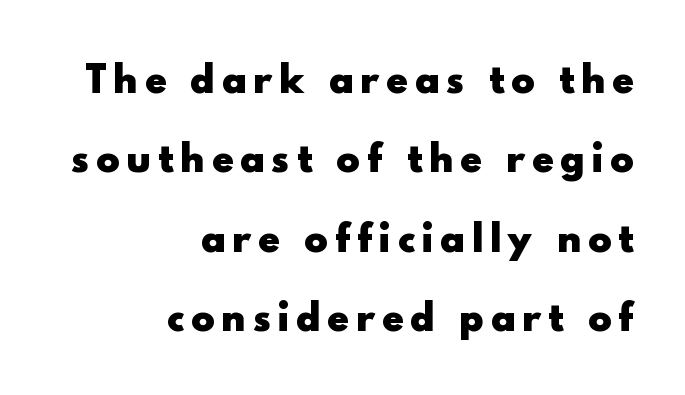
{"serif": "no", "italic": "no", "bold": "yes", "weight": "heavy", "width": "normal", "x_height": "small", "monospaced": "no", "underline": "no", "align": "right", "line_spacing": "loose", "line_spacing_ratio": 2.27, "letter_spacing": "wide", "letter_spacing_em": 0.22, "glyph_px": 35}
